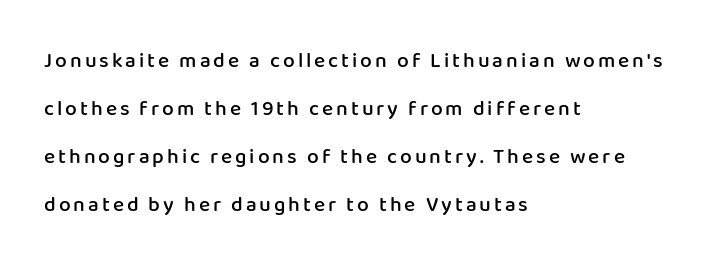
Q: Is the text bold? A: Semi-bold.
Q: Is the text italic (slanted)? A: No, it is upright.
Q: Is the text underlined? A: No.
Q: How is the paragraph aligned? A: Left-aligned.
Q: Is the spacing between lines tight, normal or loose? A: Loose.
